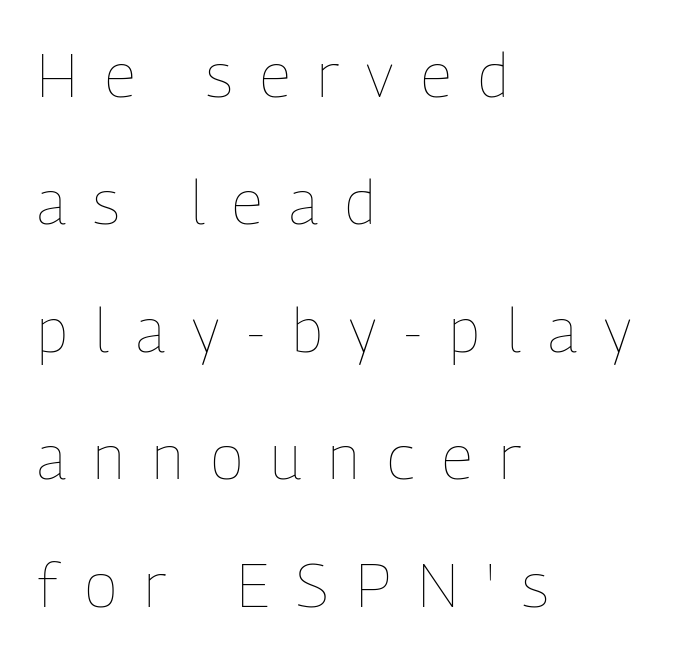
The image shows 61 px thin, condensed type, upright; set left-aligned, loose line spacing (2.09x), unusually wide letter spacing (+0.45 em), not underlined; low stroke contrast and a medium x-height.
